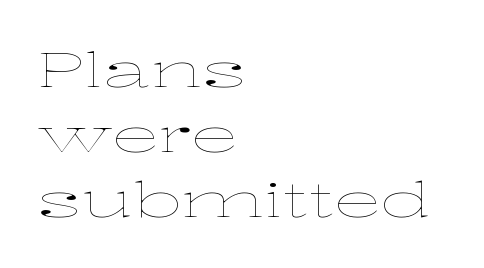
Observe the ordinary spacing: letters are neighbours, not strangers. The letters advance in unequal steps, a hallmark of proportional type. Compared with typical paragraphs, the rows here are spaced about the same. The characters are drawn with everyday or finer stroke widths. The specimen reads as upright at a glance.
